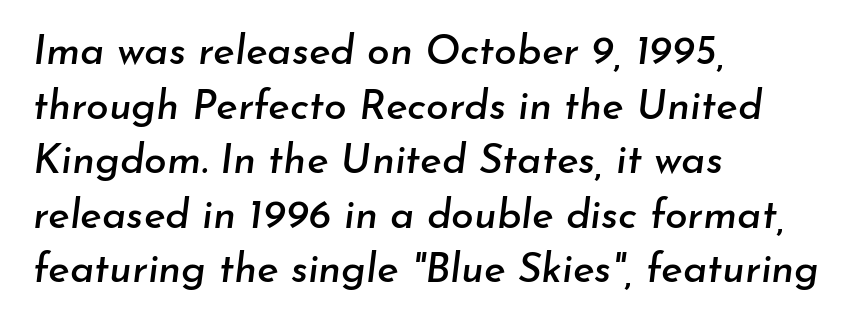
The image shows 41 px text type, italic (leaning right); set left-aligned, normal line spacing (1.33x), normal letter spacing, not underlined; low stroke contrast and a small x-height.
